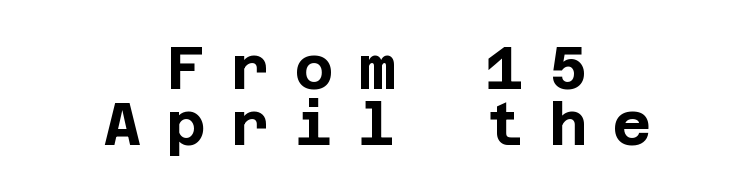
{"serif": "no", "italic": "no", "bold": "yes", "weight": "bold", "width": "normal", "stroke_contrast": "low", "x_height": "large", "underline": "no", "align": "center", "line_spacing": "tight", "line_spacing_ratio": 0.95, "letter_spacing": "wide", "letter_spacing_em": 0.43, "glyph_px": 59}
